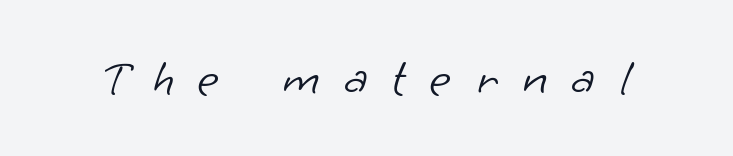
Q: Is the text bold? A: No.
Q: Is the typeface a serif or a sans-serif typeface? A: Sans-serif.
Q: Is the text underlined? A: No.
Q: Is the spacing between letters normal or unusually wide? A: Unusually wide.
Q: Width (condensed, normal, or wide)? A: Normal.
Q: Stroke contrast? A: Low.
Q: x-height? A: Small.
Q: Monospaced? A: No.
